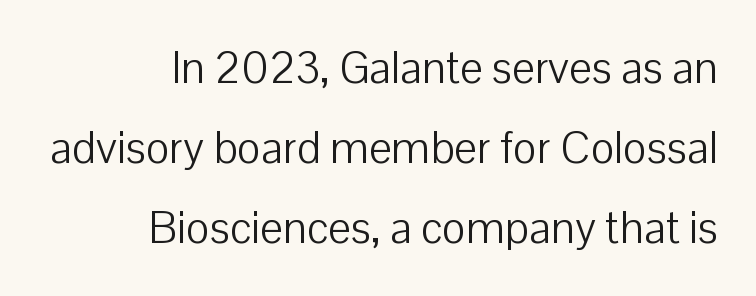
The image shows 45 px light sans-serif type, upright; set right-aligned, line spacing 1.78x, normal letter spacing, not underlined; low stroke contrast and a medium x-height.
